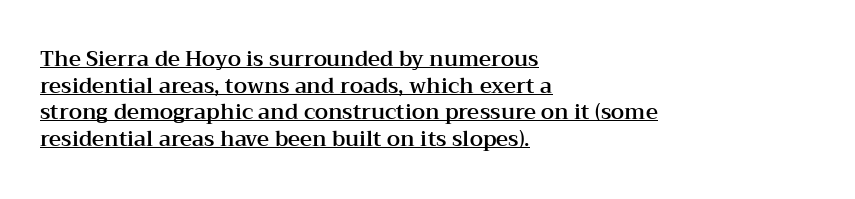
The image shows 21 px text type, upright; set left-aligned, normal line spacing (1.27x), normal letter spacing, underlined.
